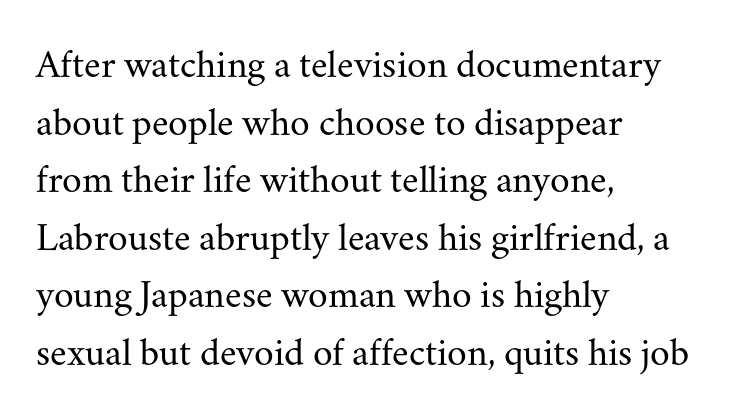
{"serif": "yes", "italic": "no", "bold": "no", "weight": "regular", "width": "normal", "stroke_contrast": "medium", "x_height": "small", "monospaced": "no", "underline": "no", "align": "left", "line_spacing": "normal", "line_spacing_ratio": 1.44, "letter_spacing": "normal", "letter_spacing_em": 0.0, "glyph_px": 40}
